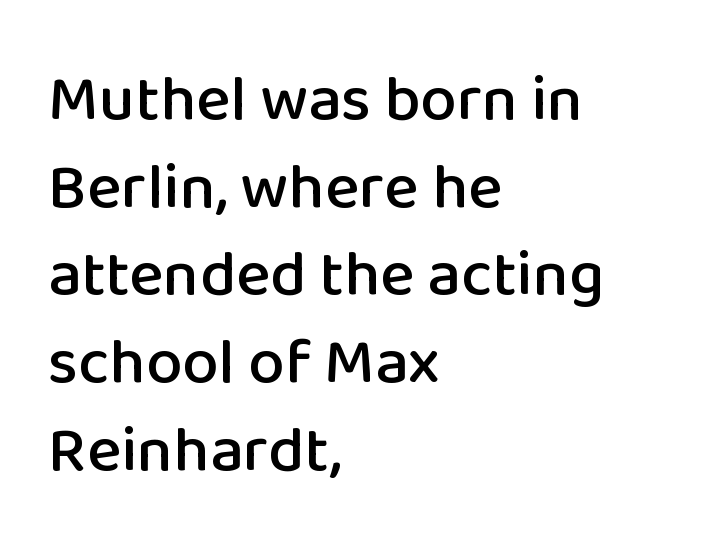
The image shows 65 px sans-serif type, upright; set left-aligned, normal line spacing (1.35x), normal letter spacing, not underlined; low stroke contrast and a medium x-height.
